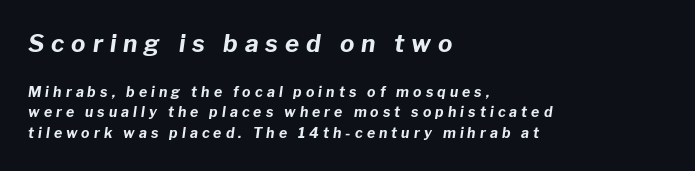
The image shows 24 px bold type, italic (leaning right); set left-aligned, normal line spacing (1.48x), unusually wide letter spacing (+0.29 em), not underlined; the first (top) block is 1.71x larger.
